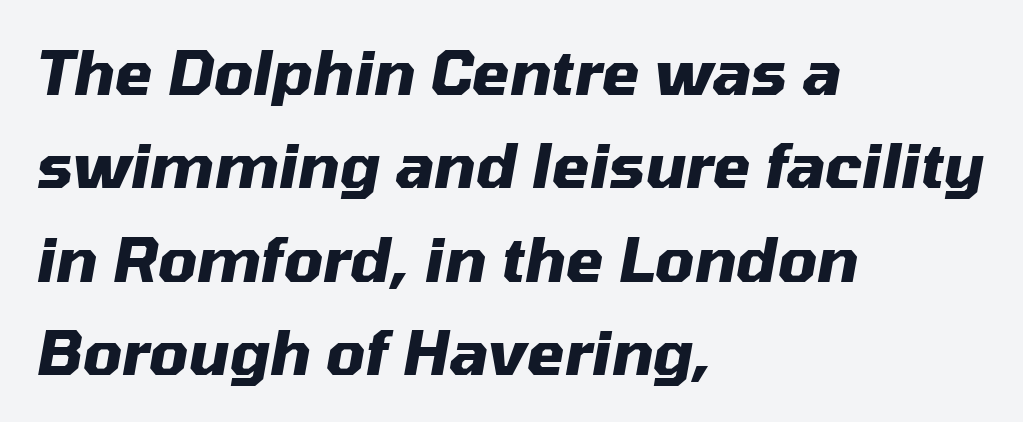
Q: Is the text bold? A: Yes.
Q: Is the text italic (slanted)? A: Yes, it leans right by about 10 degrees.
Q: Is the text underlined? A: No.
Q: How is the paragraph aligned? A: Left-aligned.
Q: Is the spacing between letters normal or unusually wide? A: Normal.
Q: Is the spacing between lines tight, normal or loose? A: Normal.
Q: Width (condensed, normal, or wide)? A: Normal.
Q: Stroke contrast? A: Medium.
Q: x-height? A: Medium.
Q: Monospaced? A: No.
